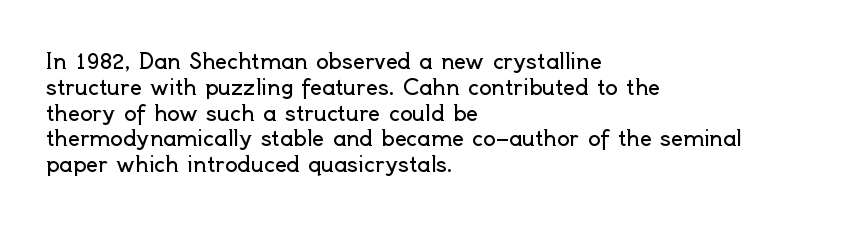
{"italic": "no", "bold": "no", "underline": "no", "align": "left", "line_spacing_ratio": 1.23, "letter_spacing": "normal", "letter_spacing_em": 0.0, "glyph_px": 21}
